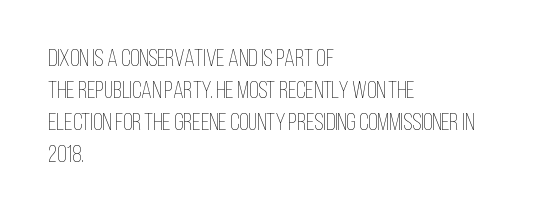
The image shows 24 px text type, upright; set left-aligned, normal line spacing (1.34x), normal letter spacing, not underlined.
